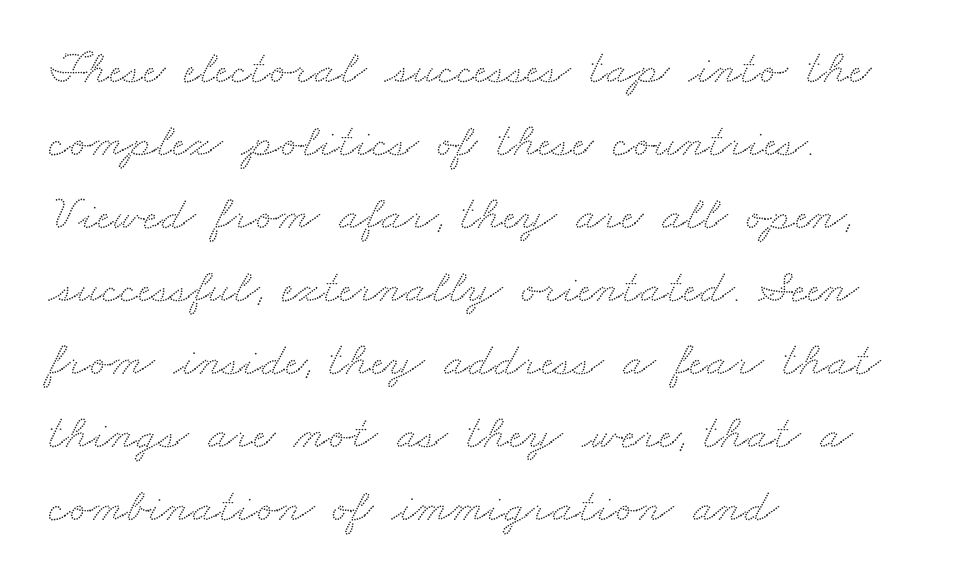
The image shows 48 px wide serif type; set left-aligned, normal line spacing (1.52x), normal letter spacing, not underlined; medium stroke contrast and a small x-height.
